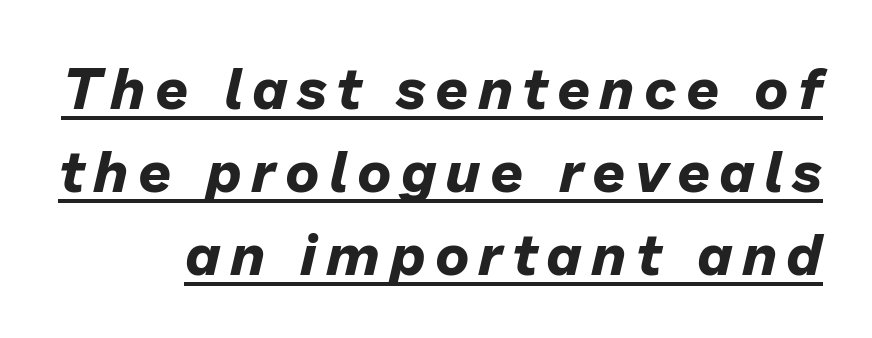
Does the lettering tilt? It does — this is italic. Strong, thick strokes mark this as bold type. Each letter keeps its own natural width here, so spacing adapts to shape. You can see a thin bar hugging the bottom of the glyphs. Students, observe: this is what conventionally led text looks like.
